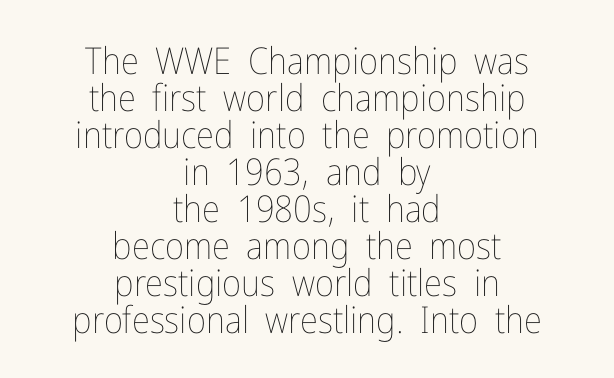
{"italic": "no", "bold": "no", "weight": "thin", "width": "condensed", "stroke_contrast": "low", "x_height": "medium", "monospaced": "no", "underline": "no", "align": "center", "line_spacing": "tight", "line_spacing_ratio": 1.0, "letter_spacing": "normal", "letter_spacing_em": 0.0, "glyph_px": 37}
